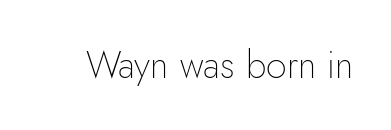
Q: Is the text bold? A: No.
Q: Is the text italic (slanted)? A: No, it is upright.
Q: Is the typeface a serif or a sans-serif typeface? A: Sans-serif.
Q: Is the text underlined? A: No.
Q: Is the spacing between letters normal or unusually wide? A: Normal.
Q: Width (condensed, normal, or wide)? A: Normal.
Q: Stroke contrast? A: Low.
Q: x-height? A: Small.
Q: Monospaced? A: No.
